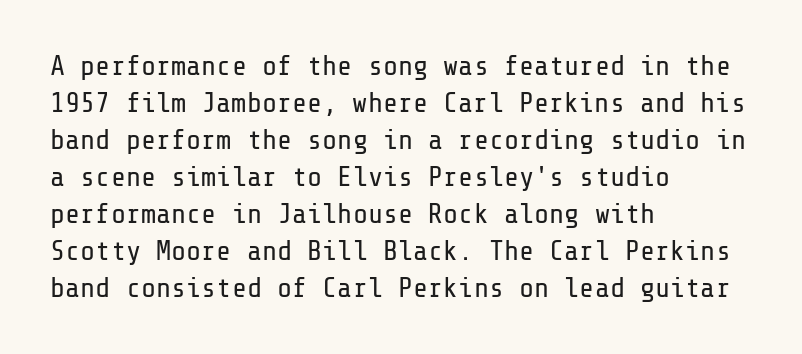
Q: Is the text bold? A: No.
Q: Is the text italic (slanted)? A: No, it is upright.
Q: Is the typeface a serif or a sans-serif typeface? A: Sans-serif.
Q: Is the text underlined? A: No.
Q: How is the paragraph aligned? A: Left-aligned.
Q: Is the spacing between letters normal or unusually wide? A: Normal.
Q: Is the spacing between lines tight, normal or loose? A: Normal.
Q: Width (condensed, normal, or wide)? A: Normal.
Q: Stroke contrast? A: Low.
Q: x-height? A: Medium.
